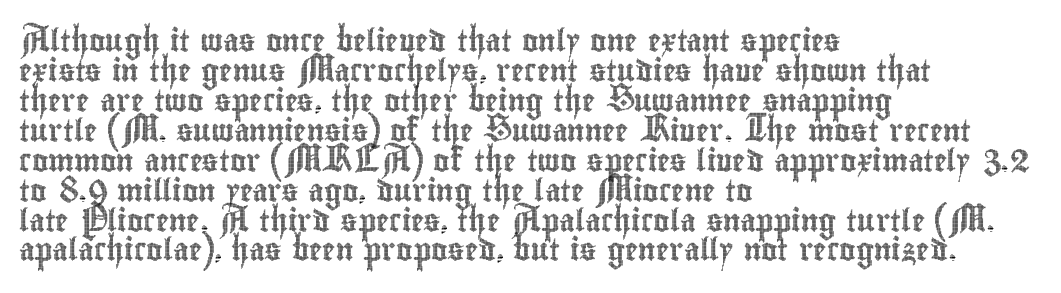
Q: Is the text italic (slanted)? A: No, it is upright.
Q: Is the text underlined? A: No.
Q: How is the paragraph aligned? A: Left-aligned.
Q: Is the spacing between letters normal or unusually wide? A: Normal.
Q: Is the spacing between lines tight, normal or loose? A: Normal.
